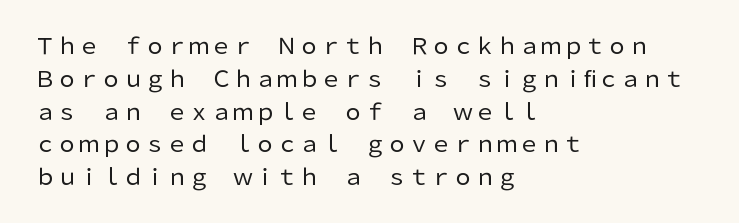
Descender tails drop into unmarked territory. Vertically, the passage feels balanced, rows spaced as you'd expect. The typesetter chose a ragged-right arrangement here. The typography opts for an upright posture over an oblique one. The rendering keeps characters at their native spacing. Stroke mass is kept to a normal reading level or below.
